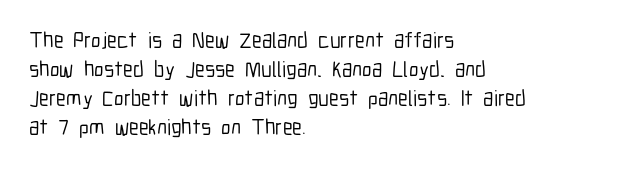
The image shows 22 px text type, upright; set left-aligned, normal line spacing (1.32x), normal letter spacing, not underlined.
